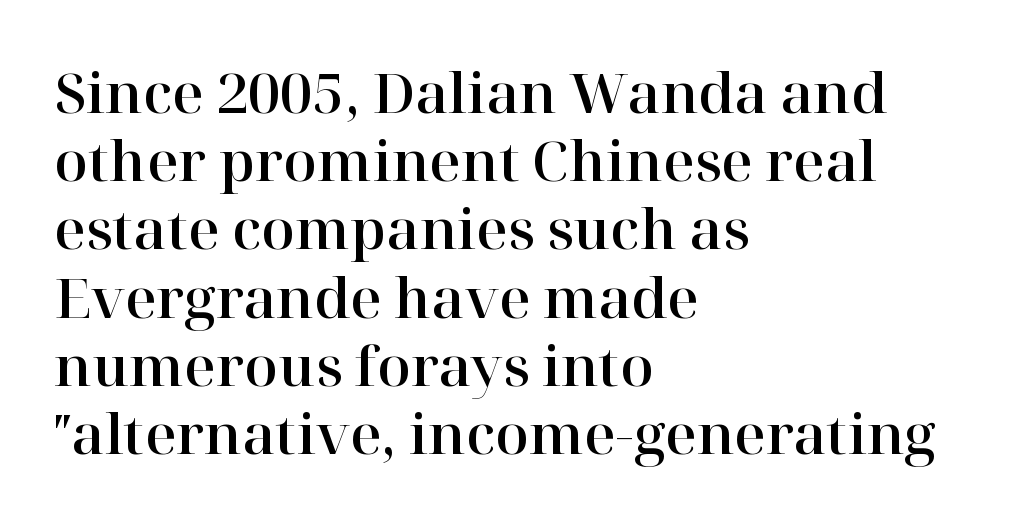
The image shows 55 px serif type, upright; set left-aligned, line spacing 1.24x, normal letter spacing, not underlined; high stroke contrast and a medium x-height.
